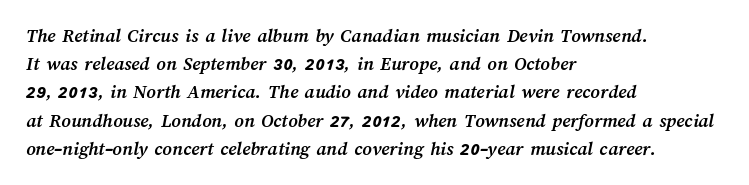
Q: Is the text bold? A: Yes.
Q: Is the text underlined? A: No.
Q: How is the paragraph aligned? A: Left-aligned.
Q: Is the spacing between letters normal or unusually wide? A: Normal.
Q: Is the spacing between lines tight, normal or loose? A: Normal.
